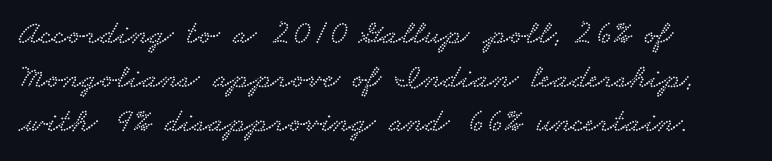
Q: Is the typeface a serif or a sans-serif typeface? A: Serif.
Q: Is the text underlined? A: No.
Q: How is the paragraph aligned? A: Left-aligned.
Q: Is the spacing between letters normal or unusually wide? A: Normal.
Q: Is the spacing between lines tight, normal or loose? A: Normal.
Q: Width (condensed, normal, or wide)? A: Wide.
Q: Stroke contrast? A: Low.
Q: x-height? A: Small.
Q: Monospaced? A: No.
